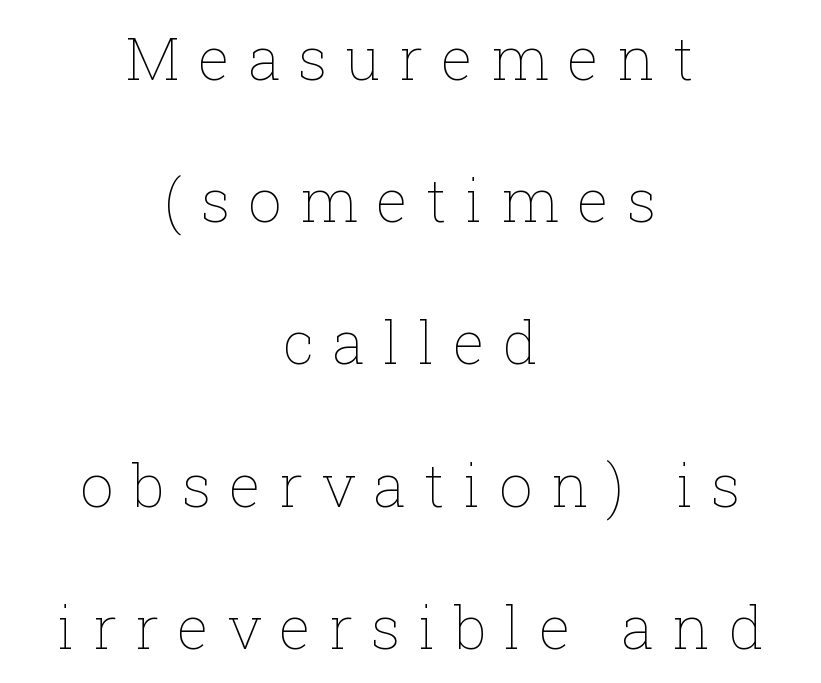
{"italic": "no", "bold": "no", "weight": "thin", "width": "normal", "stroke_contrast": "low", "x_height": "medium", "monospaced": "no", "underline": "no", "align": "center", "line_spacing": "loose", "line_spacing_ratio": 2.37, "letter_spacing": "wide", "letter_spacing_em": 0.3, "glyph_px": 60}
